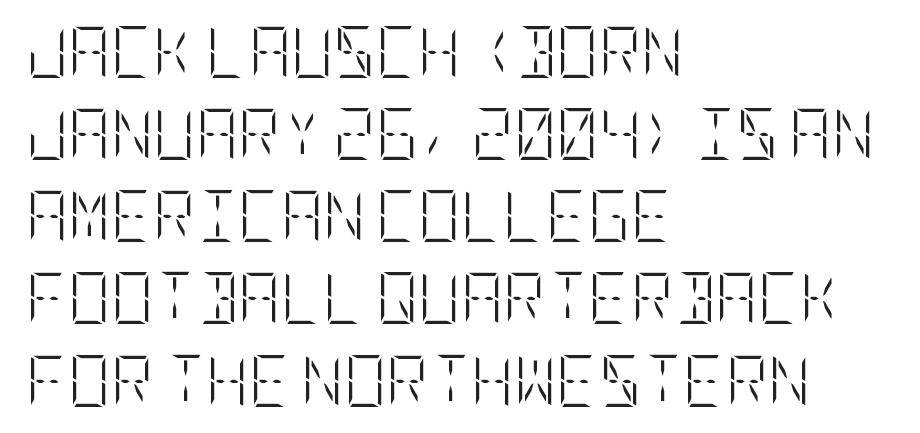
Q: Is the text bold? A: No.
Q: Is the text italic (slanted)? A: No, it is upright.
Q: Is the text underlined? A: No.
Q: How is the paragraph aligned? A: Left-aligned.
Q: Is the spacing between letters normal or unusually wide? A: Normal.
Q: Is the spacing between lines tight, normal or loose? A: Normal.
Q: Width (condensed, normal, or wide)? A: Condensed.
Q: Stroke contrast? A: Low.
Q: x-height? A: Large.
